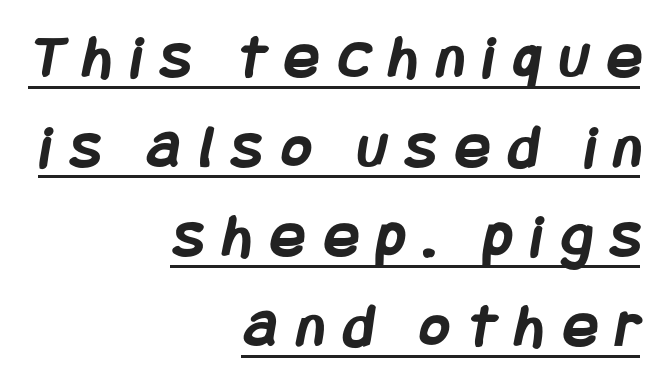
The image shows 64 px semibold, condensed sans-serif type; set right-aligned, normal line spacing (1.4x), unusually wide letter spacing (+0.3 em), underlined; low stroke contrast and a large x-height.
